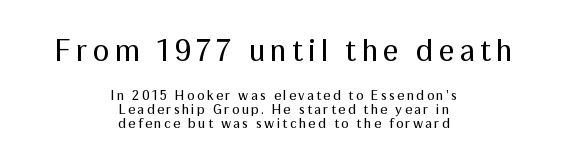
Q: Is the text bold? A: No.
Q: Is the text italic (slanted)? A: No, it is upright.
Q: Is the typeface a serif or a sans-serif typeface? A: Sans-serif.
Q: Is the text underlined? A: No.
Q: How is the paragraph aligned? A: Centered.
Q: Is the spacing between lines tight, normal or loose? A: Tight.
Q: Which block of text is set in a larger size, the first (top) or the second (bottom)? A: The first (top) one.
Q: Width (condensed, normal, or wide)? A: Normal.
Q: Stroke contrast? A: Medium.
Q: x-height? A: Medium.
Q: Monospaced? A: No.
